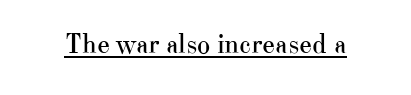
The image shows 28 px regular-weight serif type, upright; set normal letter spacing, underlined; high stroke contrast and a small x-height.
